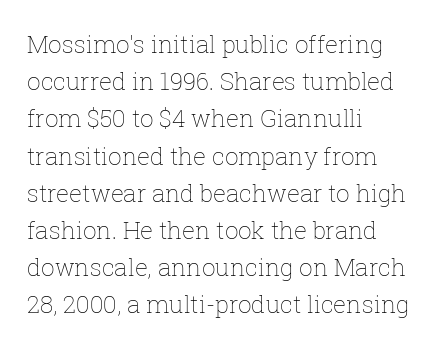
Ordinary non-slanted type is in use. This sample uses plain, unmodified letter spacing. Has an underline been added? It has not. The designer left line spacing at the default. The cut favours lightness, reaching ordinary text weight at its darkest. Layout note: lines flush left.
